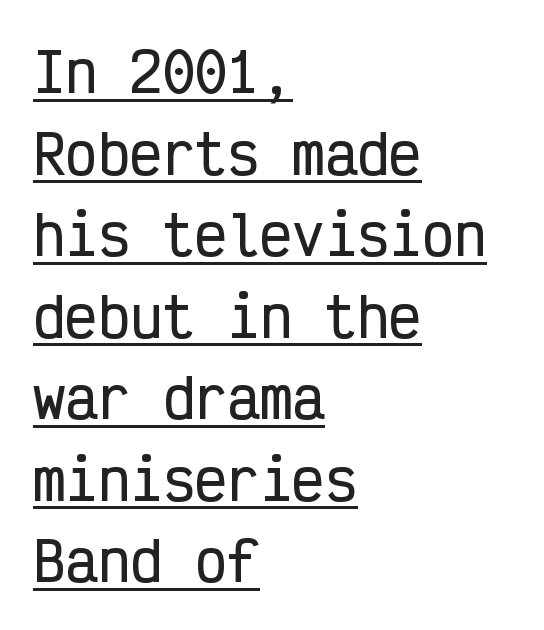
Q: Is the text italic (slanted)? A: No, it is upright.
Q: Is the typeface a serif or a sans-serif typeface? A: Sans-serif.
Q: Is the text underlined? A: Yes.
Q: How is the paragraph aligned? A: Left-aligned.
Q: Is the spacing between letters normal or unusually wide? A: Normal.
Q: Is the spacing between lines tight, normal or loose? A: Normal.
Q: Width (condensed, normal, or wide)? A: Condensed.
Q: Stroke contrast? A: Low.
Q: x-height? A: Medium.
Q: Monospaced? A: Yes.
